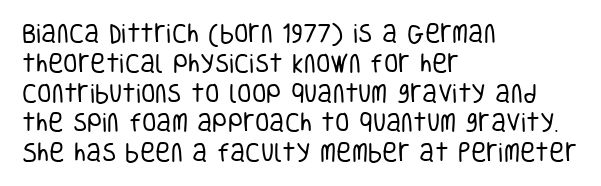
{"italic": "no", "bold": "no", "underline": "no", "align": "left", "line_spacing": "normal", "line_spacing_ratio": 1.42, "letter_spacing": "normal", "letter_spacing_em": 0.0, "glyph_px": 21}
